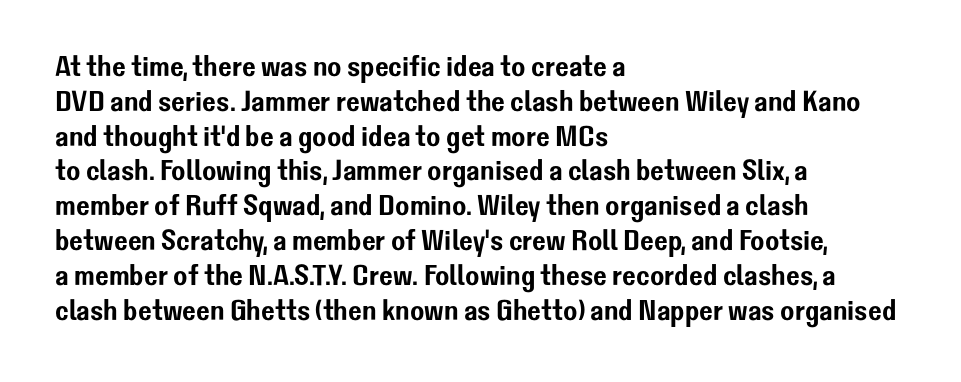
The image shows 29 px sans-serif type, upright; set left-aligned, line spacing 1.2x, normal letter spacing, not underlined; low stroke contrast and a medium x-height.
